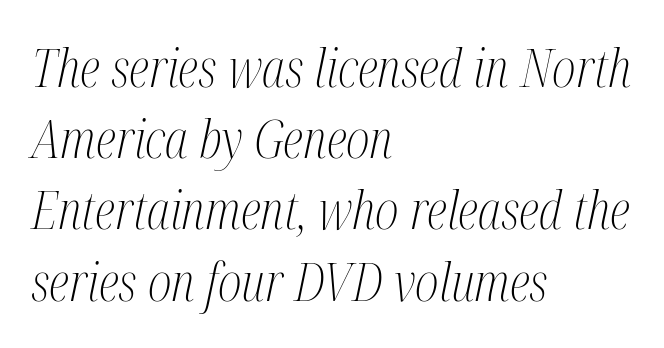
Q: Is the text bold? A: No.
Q: Is the text italic (slanted)? A: Yes, it leans right by about 12 degrees.
Q: Is the typeface a serif or a sans-serif typeface? A: Serif.
Q: Is the text underlined? A: No.
Q: How is the paragraph aligned? A: Left-aligned.
Q: Is the spacing between letters normal or unusually wide? A: Normal.
Q: Is the spacing between lines tight, normal or loose? A: Normal.
Q: Width (condensed, normal, or wide)? A: Condensed.
Q: Stroke contrast? A: Medium.
Q: x-height? A: Medium.
Q: Monospaced? A: No.
